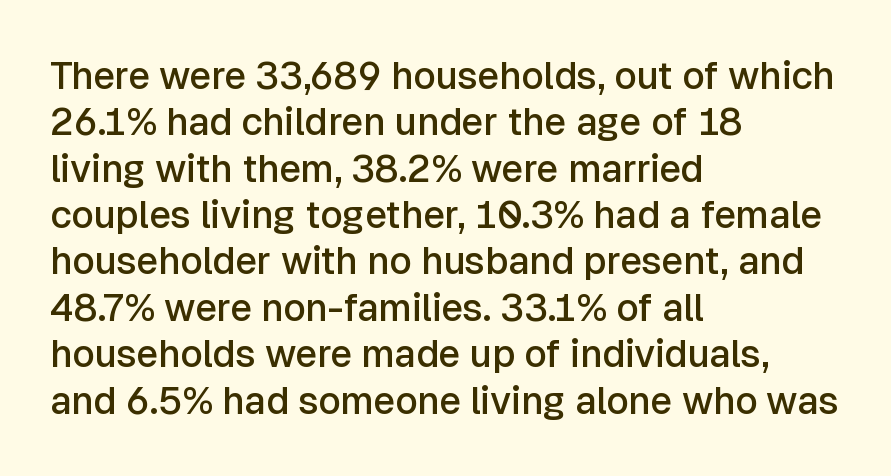
Q: Is the text bold? A: Semi-bold.
Q: Is the text italic (slanted)? A: No, it is upright.
Q: Is the typeface a serif or a sans-serif typeface? A: Sans-serif.
Q: Is the text underlined? A: No.
Q: How is the paragraph aligned? A: Left-aligned.
Q: Is the spacing between letters normal or unusually wide? A: Normal.
Q: Width (condensed, normal, or wide)? A: Normal.
Q: Stroke contrast? A: Low.
Q: x-height? A: Medium.
Q: Monospaced? A: No.
